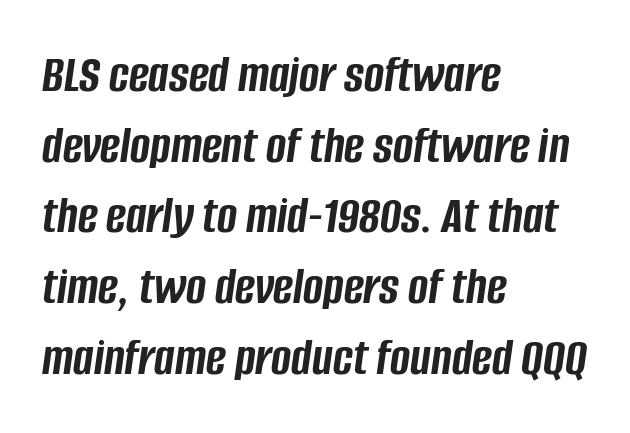
The passage shown leans; its letterforms are oblique. Thick stems and heavy bowls — unmistakably bold. The space between consecutive lines is moderate. Think of a printed novel: that variable character pitch is what you see here. Layout note: lines flush left. Descenders are the only things crossing below the line.
